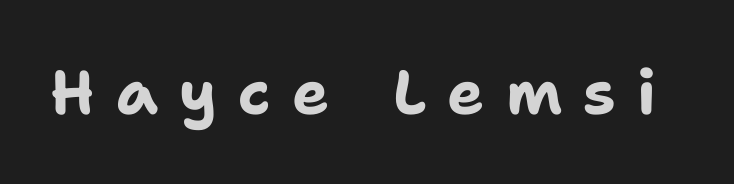
The image shows 62 px bold sans-serif type, upright; set unusually wide letter spacing (+0.34 em), not underlined; low stroke contrast and a medium x-height.
